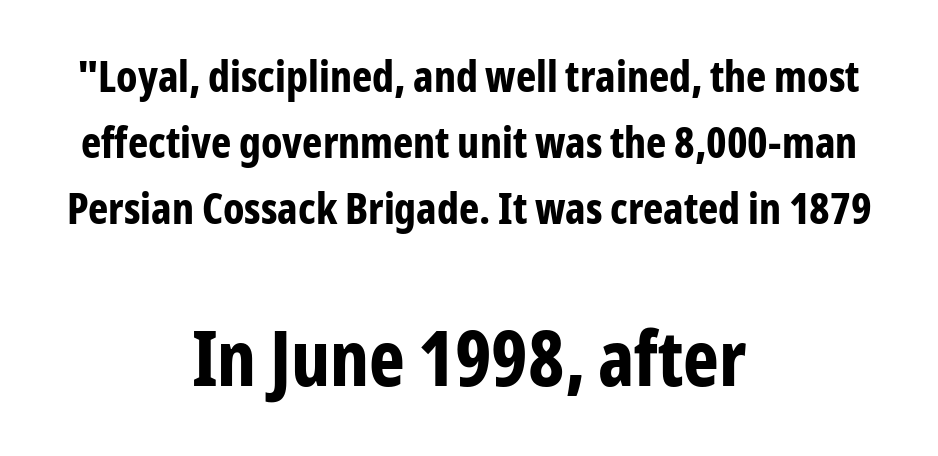
The image shows 76 px bold, condensed sans-serif type, upright; set centered, normal line spacing (1.53x), normal letter spacing, not underlined; the second (bottom) block is 1.77x larger; low stroke contrast and a medium x-height.
